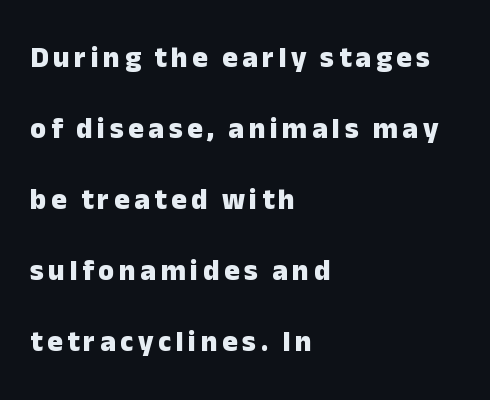
The image shows 29 px heavy sans-serif type, upright; set left-aligned, loose line spacing (2.45x), not underlined; low stroke contrast and a medium x-height.
